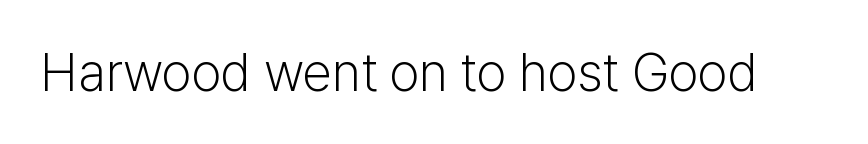
Varying glyph widths throughout — classic text-font behaviour. This sample uses a sans-serif face. Heaviness? Minimal to ordinary, like unemphasized prose. The foot of each line stays bare and open. The gaps between neighbouring characters are ordinary and unremarkable.
